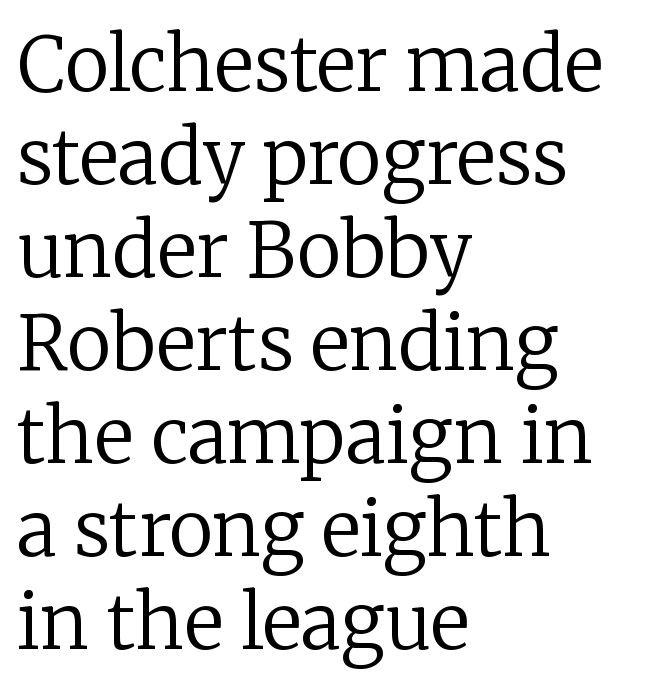
{"serif": "yes", "italic": "no", "bold": "no", "weight": "regular", "width": "normal", "stroke_contrast": "low", "x_height": "medium", "monospaced": "no", "underline": "no", "align": "left", "line_spacing_ratio": 1.24, "letter_spacing": "normal", "letter_spacing_em": 0.0, "glyph_px": 75}
